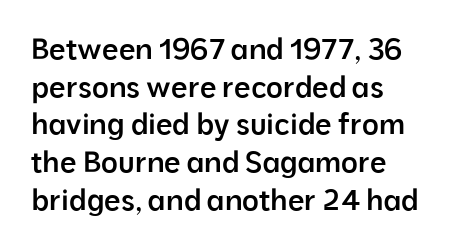
The image shows 29 px semibold sans-serif type, upright; set left-aligned, normal line spacing (1.3x), normal letter spacing, not underlined; low stroke contrast and a medium x-height.
